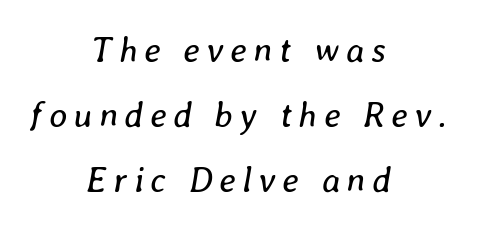
In CSS terms this would be text-align: center. The letters are slanted; this is an italic face. Weight: in the light-to-regular range. Check under the words: just untouched page.
